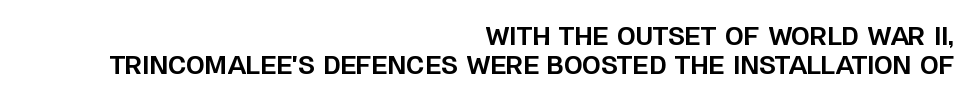
Q: Is the text bold? A: Yes.
Q: Is the text italic (slanted)? A: No, it is upright.
Q: Is the text underlined? A: No.
Q: How is the paragraph aligned? A: Right-aligned.
Q: Is the spacing between letters normal or unusually wide? A: Normal.
